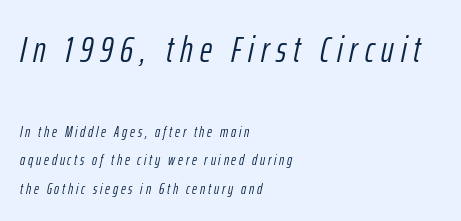
{"italic": "yes", "lean": "right", "slant_degrees": 12, "bold": "no", "weight": "light", "width": "condensed", "stroke_contrast": "low", "x_height": "medium", "monospaced": "no", "underline": "no", "align": "left", "line_spacing_ratio": 1.88, "larger_block": "first", "size_ratio": 2.47, "glyph_px": 37}
